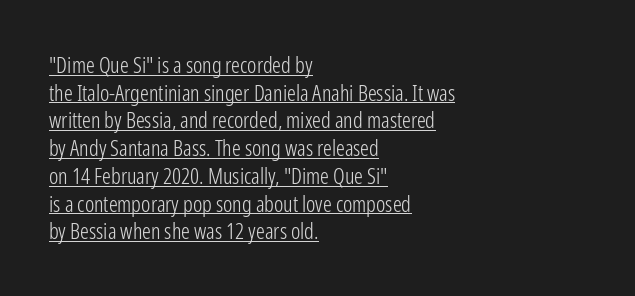
Notice how the passage keeps a crisp vertical edge on the left only. Rendered with straight, roman letterforms. Students, observe the line beneath the letters — that is underlining. In terms of leading, this rendering sits right in the middle. Stroke mass is kept to a normal reading level or below.
